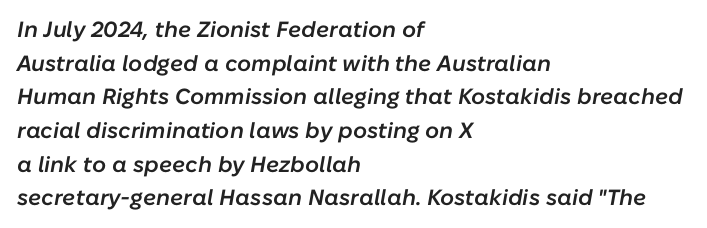
{"italic": "yes", "lean": "right", "slant_degrees": 10, "bold": "semi", "underline": "no", "align": "left", "line_spacing": "normal", "line_spacing_ratio": 1.53, "letter_spacing": "normal", "letter_spacing_em": 0.0, "glyph_px": 22}
